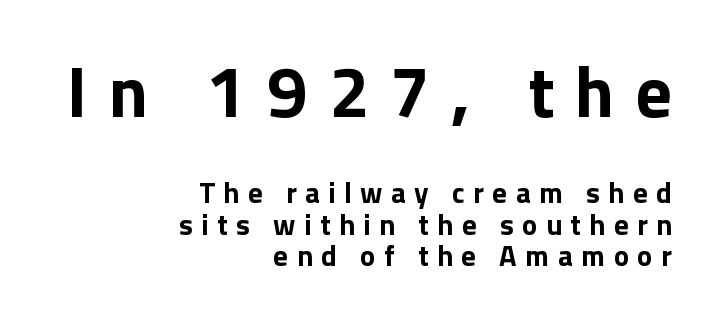
Q: Is the text bold? A: Yes.
Q: Is the text italic (slanted)? A: No, it is upright.
Q: Is the typeface a serif or a sans-serif typeface? A: Sans-serif.
Q: Is the text underlined? A: No.
Q: How is the paragraph aligned? A: Right-aligned.
Q: Is the spacing between letters normal or unusually wide? A: Unusually wide.
Q: Is the spacing between lines tight, normal or loose? A: Tight.
Q: Which block of text is set in a larger size, the first (top) or the second (bottom)? A: The first (top) one.
Q: Width (condensed, normal, or wide)? A: Normal.
Q: x-height? A: Medium.
Q: Monospaced? A: No.
